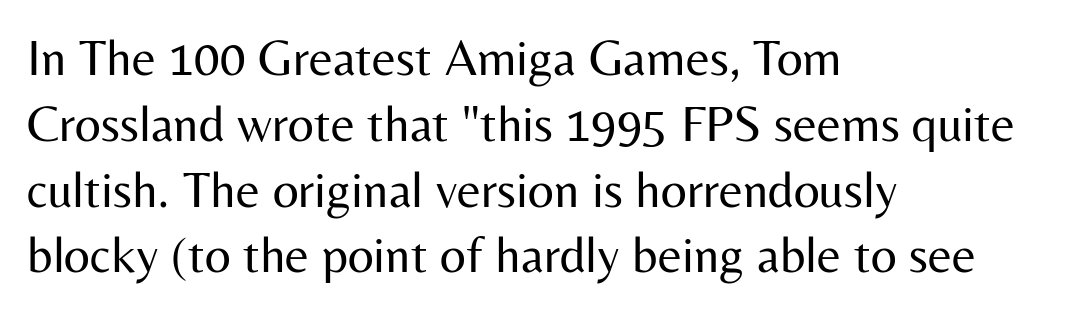
{"serif": "no", "italic": "no", "bold": "no", "weight": "regular", "width": "normal", "stroke_contrast": "medium", "x_height": "medium", "monospaced": "no", "underline": "no", "align": "left", "line_spacing": "normal", "line_spacing_ratio": 1.29, "letter_spacing": "normal", "letter_spacing_em": 0.0, "glyph_px": 51}
